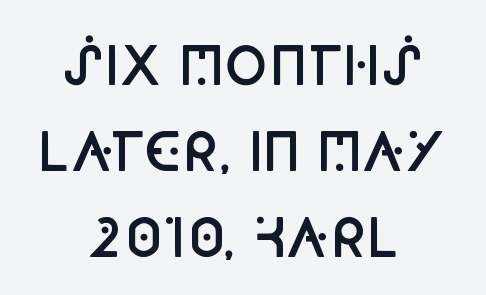
Each row of text sits above clean, open space. Stroke thickness is moderately raised; the sample reads as semibold. Standard letterfit; no display-style spreading of the glyphs. Notice how descenders clear the ascenders below comfortably — that's standard leading.
